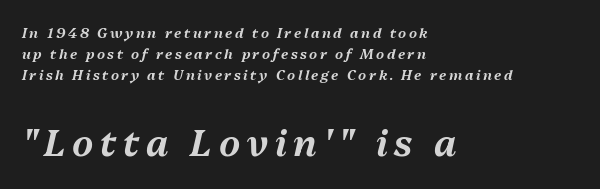
Designer's note — italics engaged. Each new line begins a customary step beneath the previous one. These lines stack with their left ends in a neat column. Two sizes are in play, and the larger belongs to the second block.
